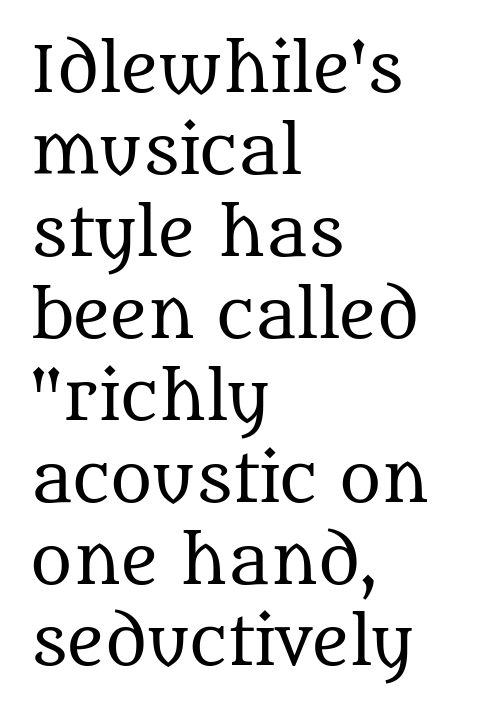
The image shows 64 px regular-weight serif type, upright; set left-aligned, normal line spacing (1.28x), normal letter spacing, not underlined; medium stroke contrast and a large x-height.
